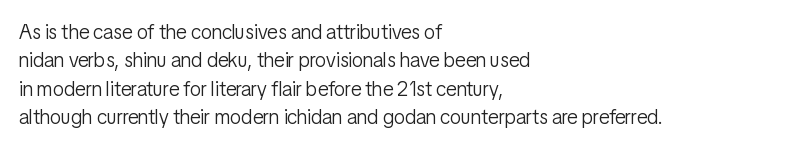
Q: Is the text bold? A: No.
Q: Is the text italic (slanted)? A: No, it is upright.
Q: Is the text underlined? A: No.
Q: How is the paragraph aligned? A: Left-aligned.
Q: Is the spacing between letters normal or unusually wide? A: Normal.
Q: Is the spacing between lines tight, normal or loose? A: Normal.
